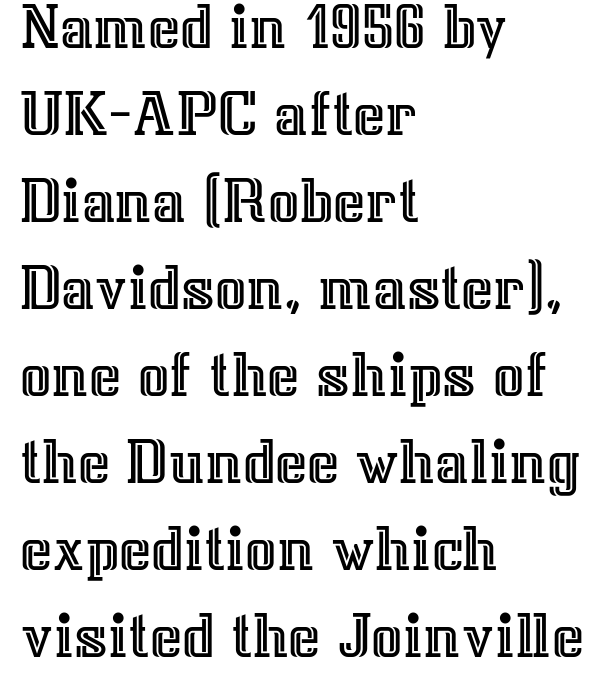
Nobody touched the tracking dial on this one. Looks like regular typesetting: each glyph gets only the width it needs. This sample is left-justified, so line endings fall wherever the words run out. The space directly below the letters is spotless. Students, observe: this is what conventionally led text looks like. This is roman type, the default non-slanted kind.
